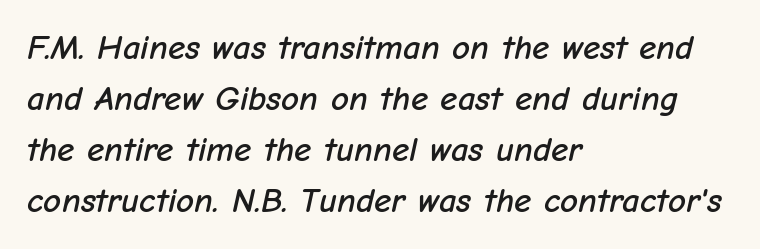
The image shows 35 px text type, italic (leaning right); set left-aligned, normal line spacing (1.46x), normal letter spacing, not underlined; low stroke contrast and a medium x-height.
